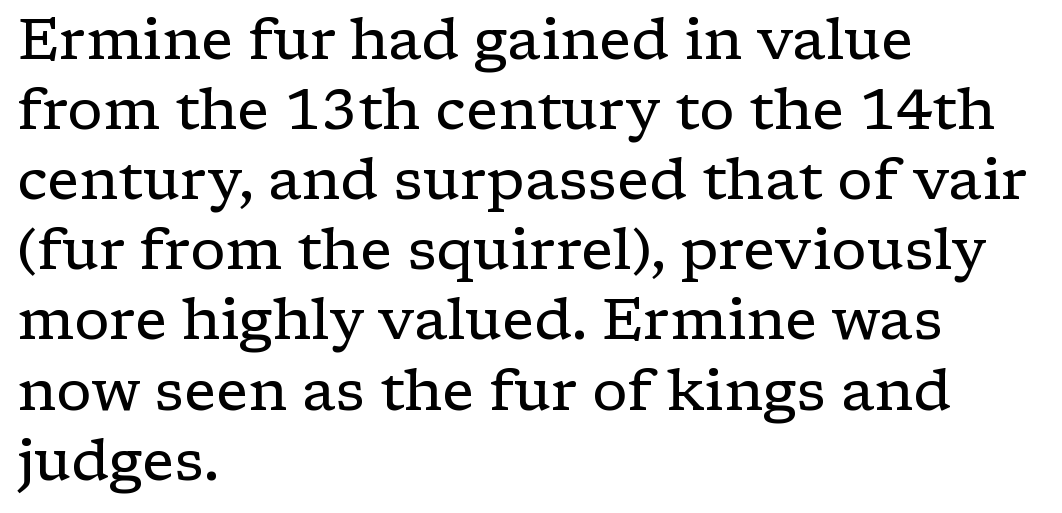
Q: Is the text bold? A: No.
Q: Is the text italic (slanted)? A: No, it is upright.
Q: Is the typeface a serif or a sans-serif typeface? A: Serif.
Q: Is the text underlined? A: No.
Q: How is the paragraph aligned? A: Left-aligned.
Q: Is the spacing between letters normal or unusually wide? A: Normal.
Q: Width (condensed, normal, or wide)? A: Wide.
Q: Stroke contrast? A: Low.
Q: x-height? A: Medium.
Q: Monospaced? A: No.
